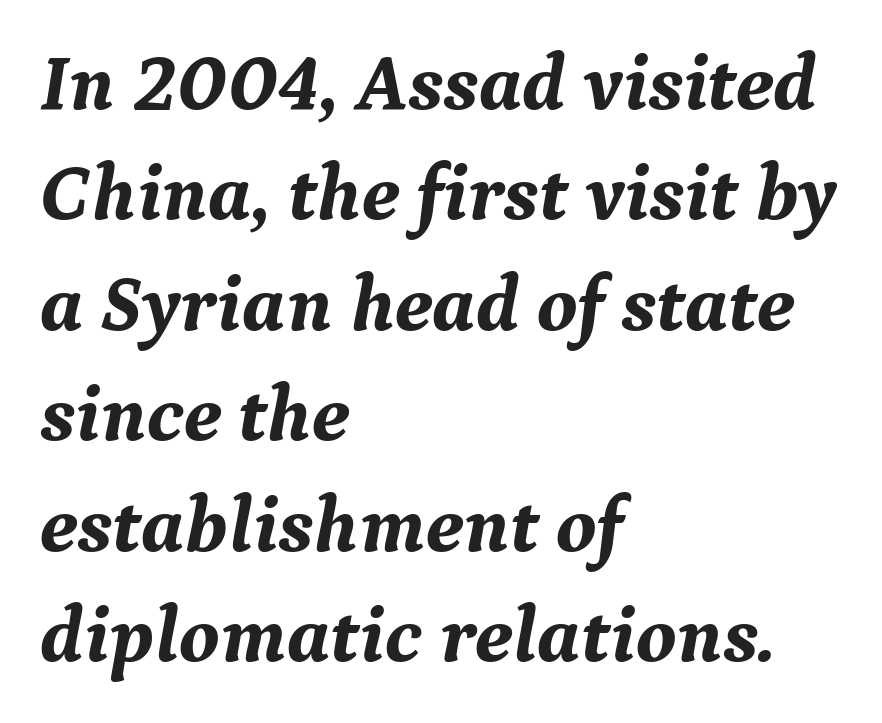
The image shows 80 px bold serif type, italic (leaning right); set left-aligned, normal line spacing (1.38x), normal letter spacing, not underlined; medium stroke contrast and a medium x-height.
